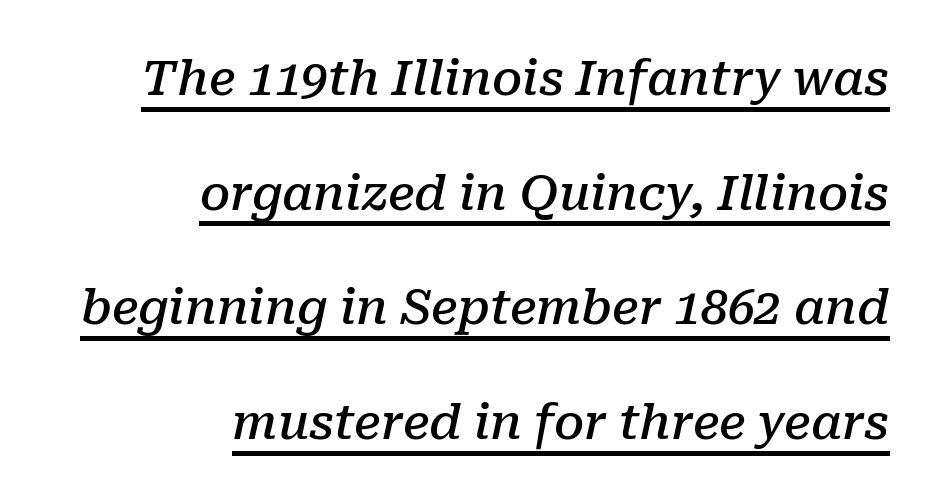
{"serif": "yes", "italic": "yes", "lean": "right", "slant_degrees": 10, "bold": "semi", "weight": "semibold", "width": "normal", "stroke_contrast": "low", "x_height": "medium", "monospaced": "no", "underline": "yes", "align": "right", "line_spacing": "loose", "line_spacing_ratio": 2.39, "letter_spacing": "normal", "letter_spacing_em": 0.0, "glyph_px": 48}
